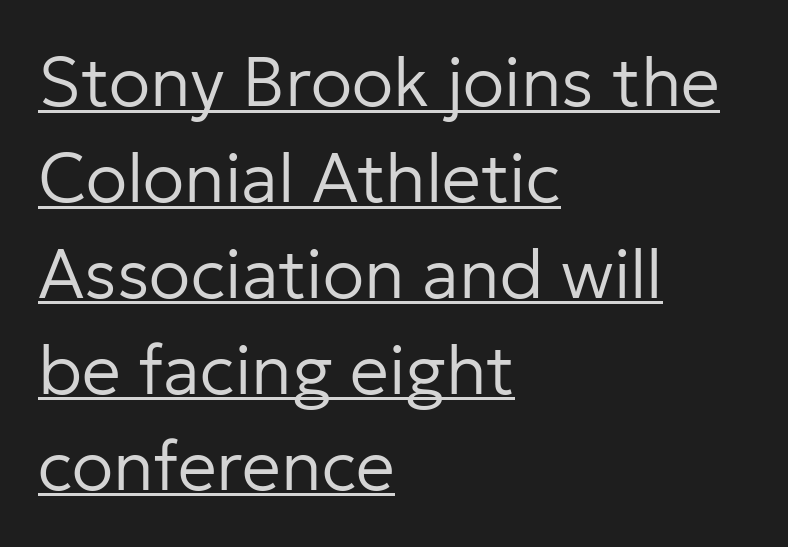
{"serif": "no", "italic": "no", "bold": "no", "weight": "regular", "width": "normal", "stroke_contrast": "low", "x_height": "medium", "monospaced": "no", "underline": "yes", "align": "left", "line_spacing": "normal", "line_spacing_ratio": 1.39, "letter_spacing": "normal", "letter_spacing_em": 0.0, "glyph_px": 69}
